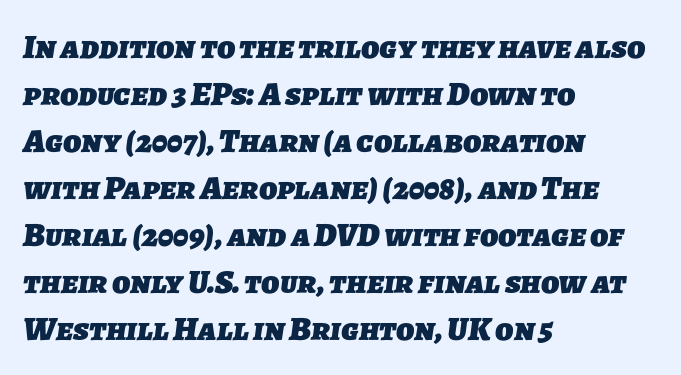
You could call the tracking neutral — neither tight nor loose. Spacing verdict: proportional, widths tailored to each character. Every letter is thick-stroked: bold, no question. The space between consecutive lines is moderate. This sample uses a sans-serif face.
